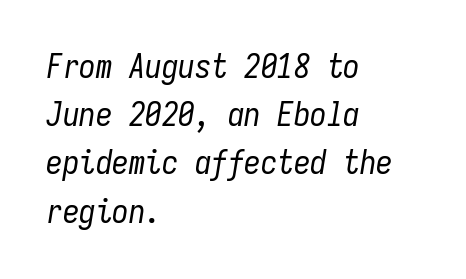
An italicized treatment has been applied to the whole sample. On a weight scale, this lands at 450 or below. The zone under the glyphs is completely vacant. Standard letterfit; no display-style spreading of the glyphs. Notice how descenders clear the ascenders below comfortably — that's standard leading.
